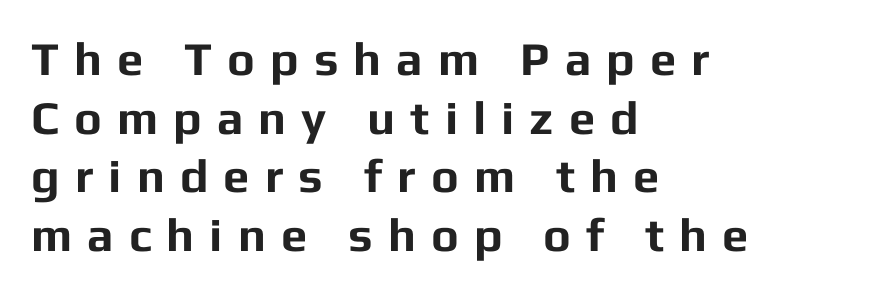
You could not count columns in this text — the font is proportionally spaced. The letters carry no serifs — their stems end cleanly without finishing strokes. Ascenders rise straight up at ninety degrees. Does extra space separate the letters? Yes, quite a lot of it. Thick stems and heavy bowls — unmistakably bold. Check the space under the baseline: it is left empty.
